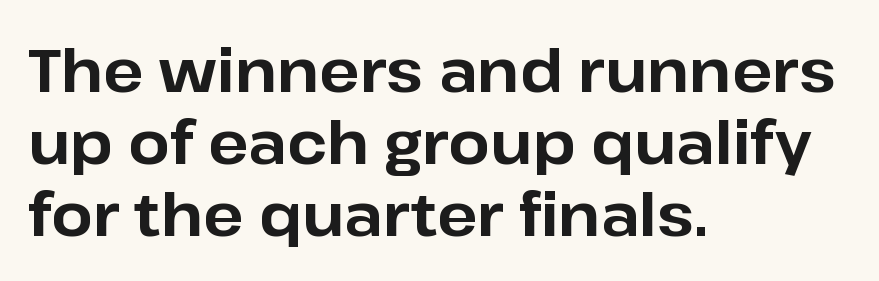
The image shows 59 px bold sans-serif type, upright; set left-aligned, line spacing 1.22x, normal letter spacing, not underlined; low stroke contrast and a medium x-height.
